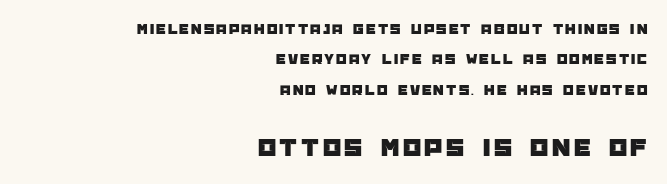
These lines are set flush right with a ragged left edge. Anything drawn beneath the words? Only blank space. Ordinary non-slanted type is in use. Quick note: interline space is abundant.
